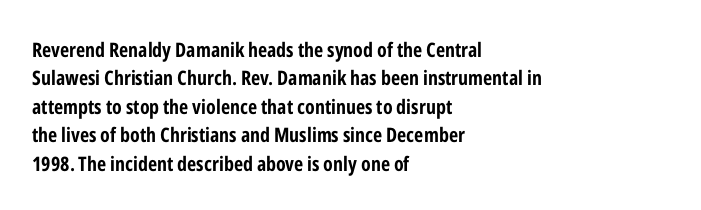
{"italic": "no", "bold": "yes", "underline": "no", "align": "left", "line_spacing": "normal", "line_spacing_ratio": 1.42, "letter_spacing": "normal", "letter_spacing_em": 0.0, "glyph_px": 20}
